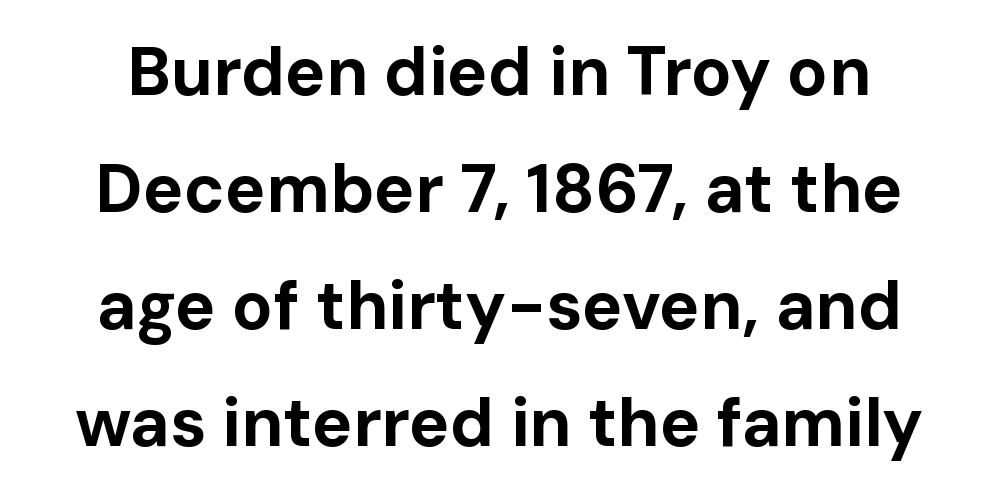
The image shows 68 px bold sans-serif type, upright; set line spacing 1.72x, normal letter spacing, not underlined; low stroke contrast and a medium x-height.
